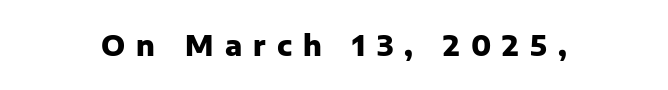
The image shows 28 px heavy sans-serif type, upright; set unusually wide letter spacing (+0.4 em), not underlined; low stroke contrast and a medium x-height.
